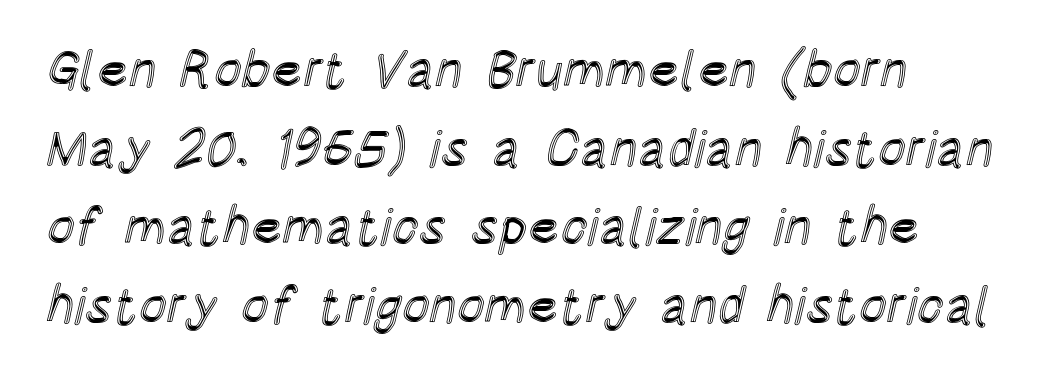
Q: Is the text italic (slanted)? A: Yes.
Q: Is the text underlined? A: No.
Q: How is the paragraph aligned? A: Left-aligned.
Q: Is the spacing between letters normal or unusually wide? A: Normal.
Q: Is the spacing between lines tight, normal or loose? A: Normal.
Q: Width (condensed, normal, or wide)? A: Condensed.
Q: x-height? A: Large.
Q: Monospaced? A: No.
